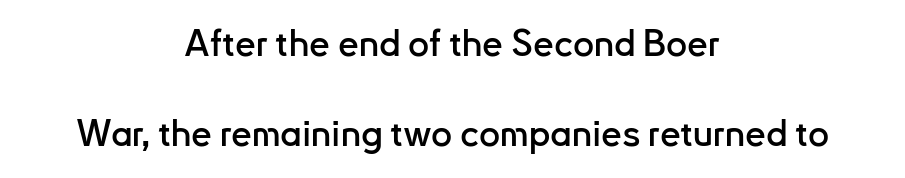
The image shows 37 px sans-serif type, upright; set centered, loose line spacing (2.43x), normal letter spacing, not underlined; low stroke contrast and a small x-height.
